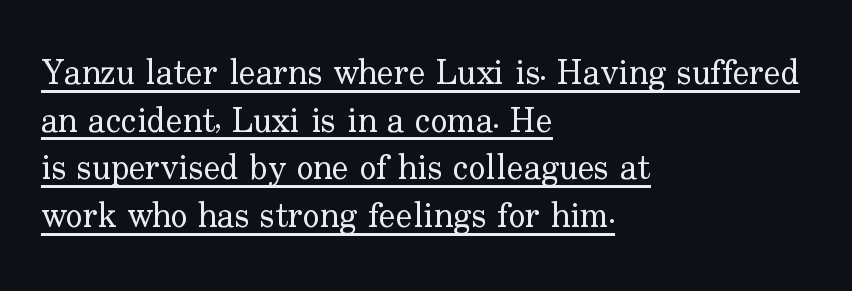
{"serif": "yes", "italic": "no", "bold": "no", "weight": "regular", "width": "normal", "stroke_contrast": "low", "x_height": "small", "monospaced": "no", "underline": "yes", "align": "left", "line_spacing": "normal", "line_spacing_ratio": 1.36, "letter_spacing": "normal", "letter_spacing_em": 0.0, "glyph_px": 35}
